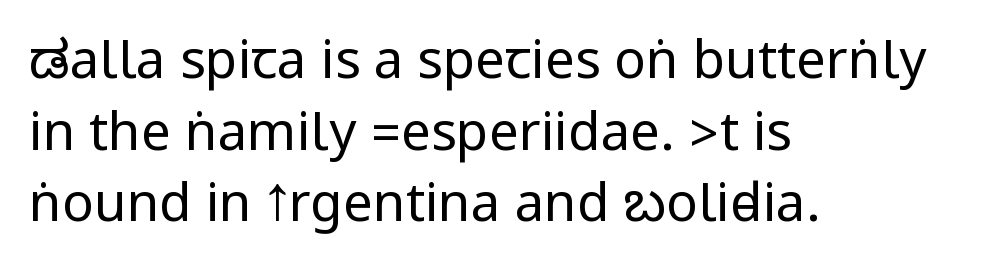
Q: Is the text bold? A: No.
Q: Is the text italic (slanted)? A: No, it is upright.
Q: Is the typeface a serif or a sans-serif typeface? A: Sans-serif.
Q: Is the text underlined? A: No.
Q: How is the paragraph aligned? A: Left-aligned.
Q: Is the spacing between letters normal or unusually wide? A: Normal.
Q: Is the spacing between lines tight, normal or loose? A: Normal.
Q: Width (condensed, normal, or wide)? A: Condensed.
Q: Stroke contrast? A: Low.
